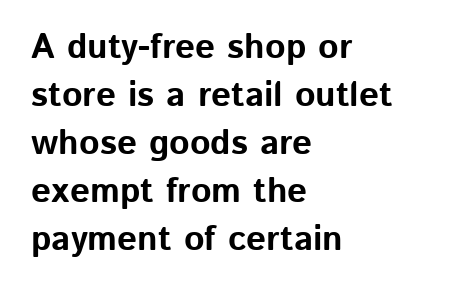
The image shows 35 px bold sans-serif type, upright; set left-aligned, normal line spacing (1.37x), normal letter spacing, not underlined; low stroke contrast and a medium x-height.
